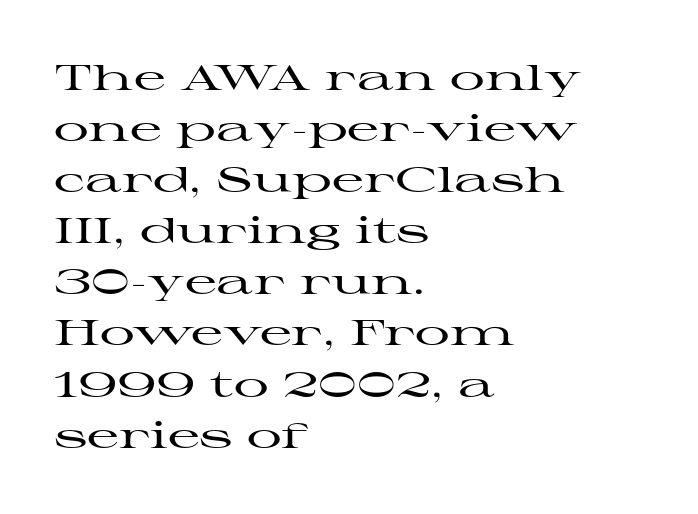
The image shows 35 px wide serif type, upright; set left-aligned, normal line spacing (1.46x), normal letter spacing, not underlined; high stroke contrast and a medium x-height.
